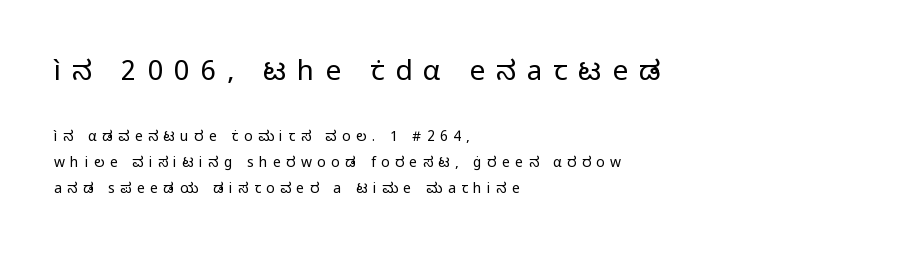
The image shows 28 px regular-weight sans-serif type, upright; set left-aligned, line spacing 1.85x, unusually wide letter spacing (+0.39 em), not underlined; the first (top) block is 2.0x larger; low stroke contrast and a medium x-height.
